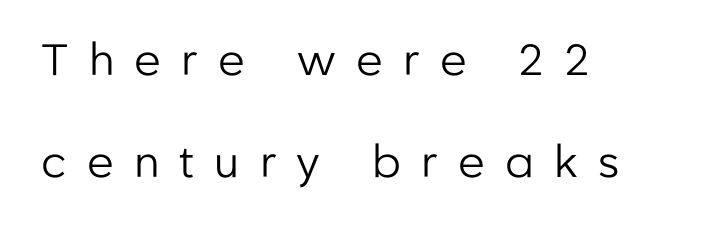
The image shows 44 px regular-weight sans-serif type, upright; set left-aligned, loose line spacing (2.32x), unusually wide letter spacing (+0.46 em), not underlined; low stroke contrast and a medium x-height.
